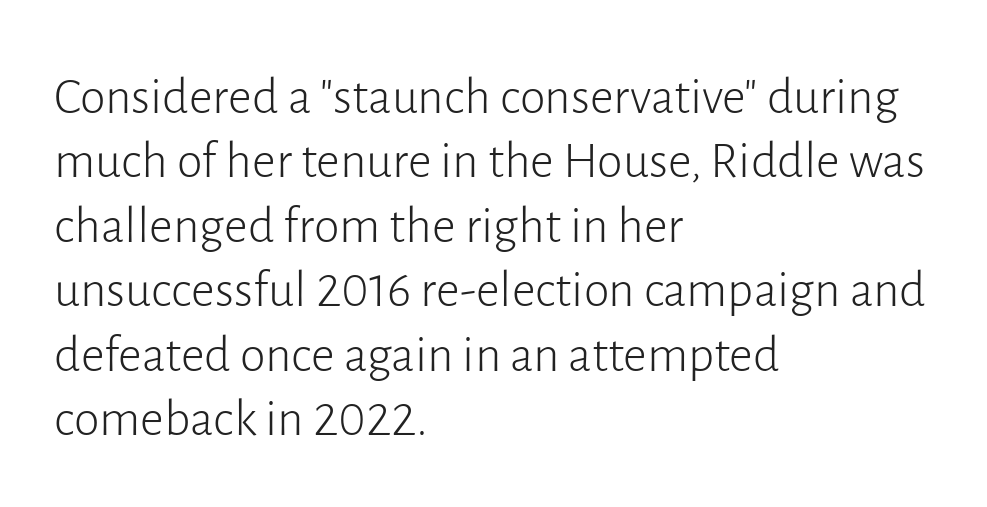
Q: Is the text bold? A: No.
Q: Is the text italic (slanted)? A: No, it is upright.
Q: Is the typeface a serif or a sans-serif typeface? A: Sans-serif.
Q: Is the text underlined? A: No.
Q: How is the paragraph aligned? A: Left-aligned.
Q: Is the spacing between letters normal or unusually wide? A: Normal.
Q: Width (condensed, normal, or wide)? A: Normal.
Q: Stroke contrast? A: Low.
Q: x-height? A: Medium.
Q: Monospaced? A: No.
